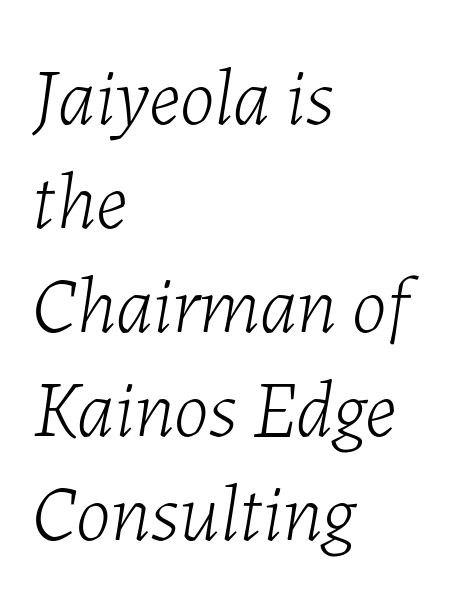
The image shows 80 px light type, italic (leaning right); set left-aligned, normal line spacing (1.3x), normal letter spacing, not underlined; low stroke contrast and a medium x-height.
